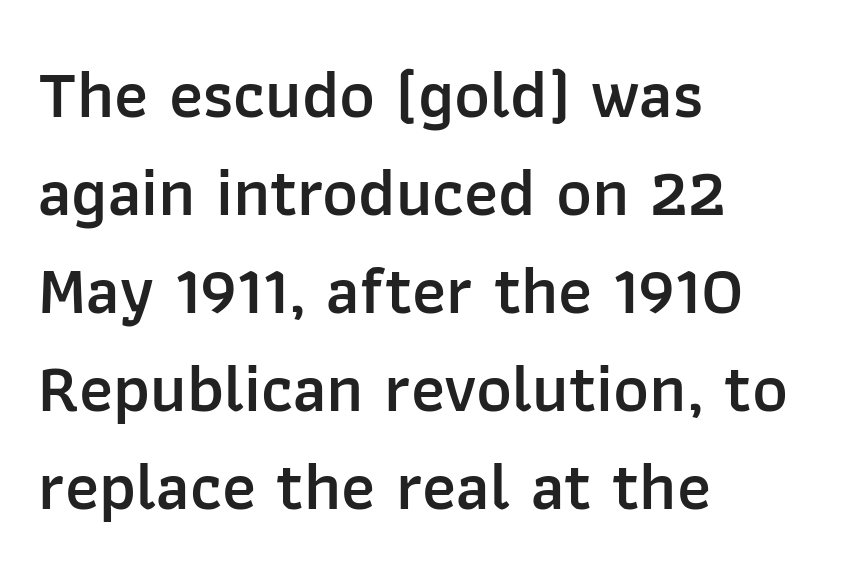
Q: Is the text bold? A: Semi-bold.
Q: Is the text italic (slanted)? A: No, it is upright.
Q: Is the typeface a serif or a sans-serif typeface? A: Sans-serif.
Q: Is the text underlined? A: No.
Q: How is the paragraph aligned? A: Left-aligned.
Q: Is the spacing between letters normal or unusually wide? A: Normal.
Q: Is the spacing between lines tight, normal or loose? A: Normal.
Q: Width (condensed, normal, or wide)? A: Normal.
Q: Stroke contrast? A: Low.
Q: x-height? A: Medium.
Q: Monospaced? A: No.
